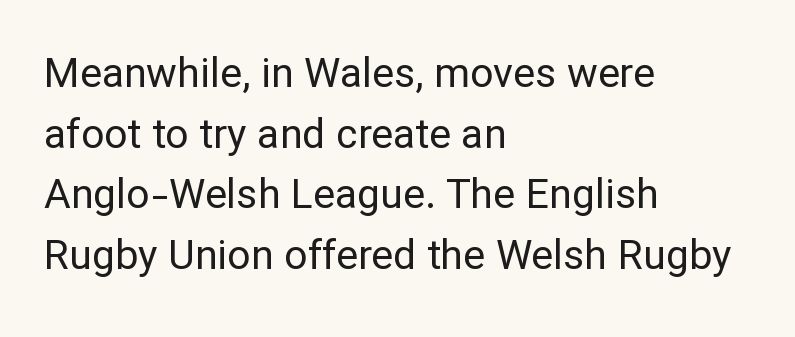
Q: Is the text bold? A: No.
Q: Is the text italic (slanted)? A: No, it is upright.
Q: Is the typeface a serif or a sans-serif typeface? A: Sans-serif.
Q: Is the text underlined? A: No.
Q: How is the paragraph aligned? A: Left-aligned.
Q: Is the spacing between letters normal or unusually wide? A: Normal.
Q: Is the spacing between lines tight, normal or loose? A: Normal.
Q: Width (condensed, normal, or wide)? A: Normal.
Q: Stroke contrast? A: Low.
Q: x-height? A: Medium.
Q: Monospaced? A: No.
